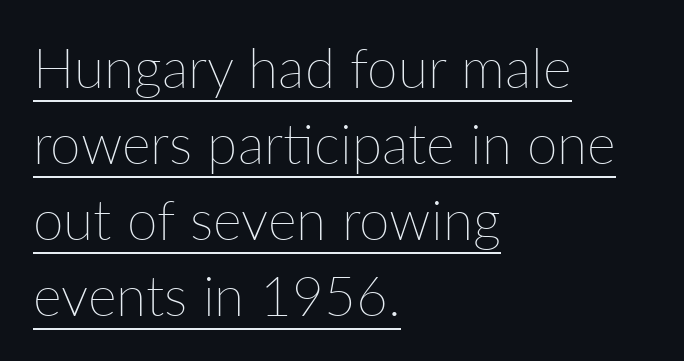
Q: Is the text bold? A: No.
Q: Is the text italic (slanted)? A: No, it is upright.
Q: Is the text underlined? A: Yes.
Q: How is the paragraph aligned? A: Left-aligned.
Q: Is the spacing between letters normal or unusually wide? A: Normal.
Q: Is the spacing between lines tight, normal or loose? A: Normal.
Q: Width (condensed, normal, or wide)? A: Normal.
Q: Stroke contrast? A: Low.
Q: x-height? A: Medium.
Q: Monospaced? A: No.
